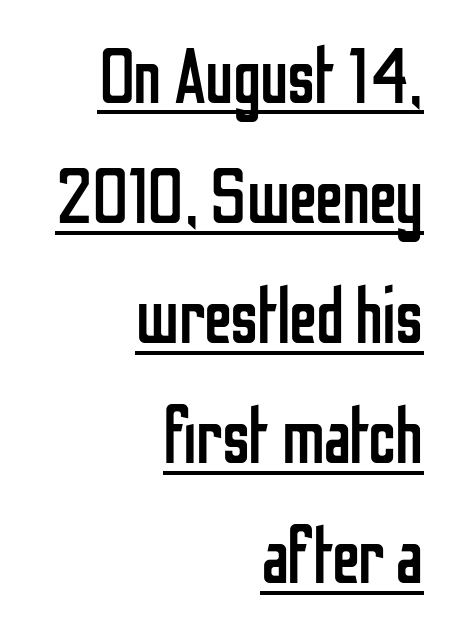
The image shows 78 px regular-weight, condensed sans-serif type, upright; set right-aligned, normal line spacing (1.54x), normal letter spacing, underlined; low stroke contrast and a medium x-height.
